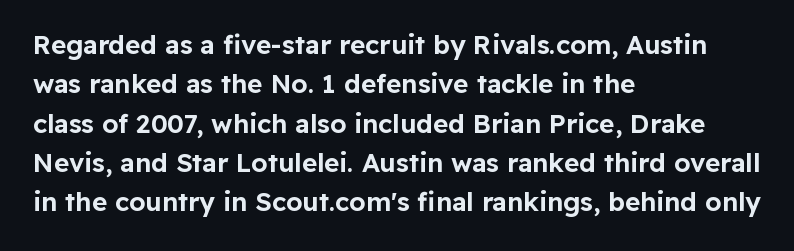
Q: Is the text italic (slanted)? A: No, it is upright.
Q: Is the text underlined? A: No.
Q: How is the paragraph aligned? A: Left-aligned.
Q: Is the spacing between letters normal or unusually wide? A: Normal.
Q: Is the spacing between lines tight, normal or loose? A: Normal.
